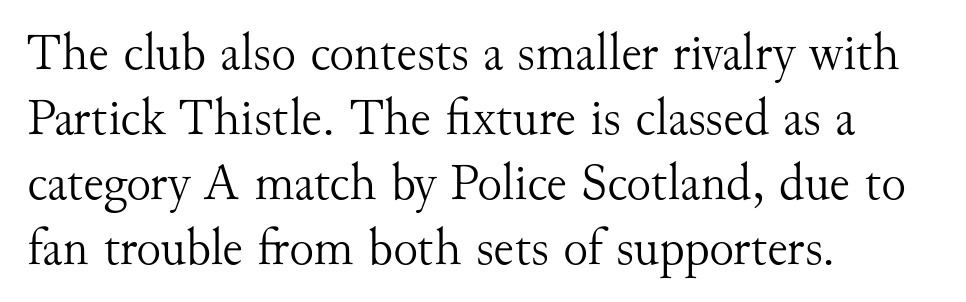
{"serif": "yes", "italic": "no", "bold": "no", "weight": "light", "width": "normal", "stroke_contrast": "medium", "x_height": "small", "monospaced": "no", "underline": "no", "align": "left", "line_spacing": "normal", "line_spacing_ratio": 1.25, "letter_spacing": "normal", "letter_spacing_em": 0.0, "glyph_px": 52}
